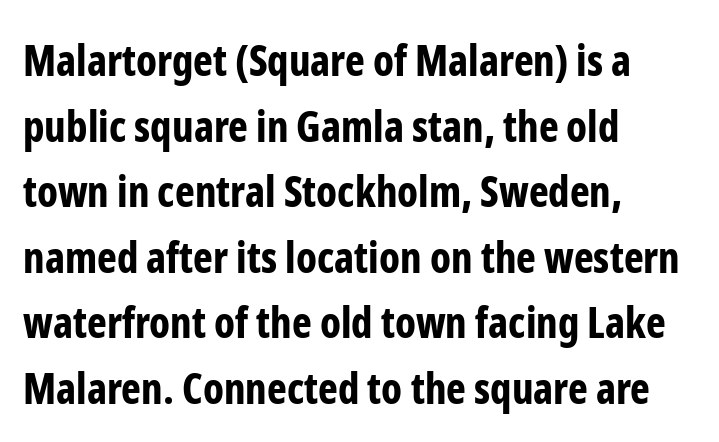
Notice how the passage keeps a crisp vertical edge on the left only. Each glyph is drawn with heavy, bold strokes. Check under the words: just untouched page. No feet cap the strokes, marking this as sans-serif type. Does the lettering tilt? It doesn't — this is upright. The gaps between neighbouring characters are ordinary and unremarkable.
